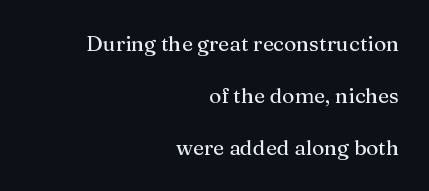
{"italic": "no", "underline": "no", "align": "right", "line_spacing": "loose", "line_spacing_ratio": 2.47, "letter_spacing": "normal", "letter_spacing_em": 0.0, "glyph_px": 21}
